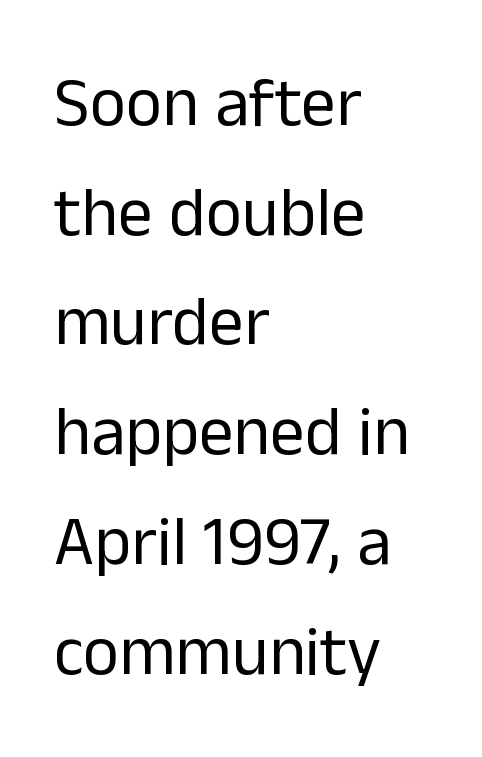
{"serif": "no", "italic": "no", "bold": "no", "weight": "regular", "width": "normal", "stroke_contrast": "low", "x_height": "medium", "monospaced": "no", "underline": "no", "align": "left", "line_spacing": "normal", "line_spacing_ratio": 1.59, "letter_spacing": "normal", "letter_spacing_em": 0.0, "glyph_px": 69}
